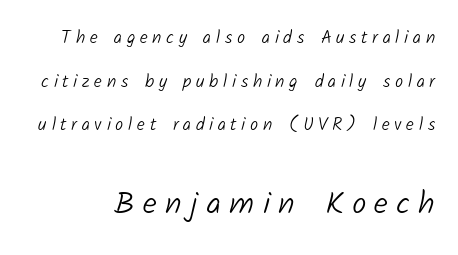
Q: Is the text bold? A: No.
Q: Is the typeface a serif or a sans-serif typeface? A: Sans-serif.
Q: Is the text underlined? A: No.
Q: Is the spacing between letters normal or unusually wide? A: Unusually wide.
Q: Is the spacing between lines tight, normal or loose? A: Loose.
Q: Which block of text is set in a larger size, the first (top) or the second (bottom)? A: The second (bottom) one.
Q: Width (condensed, normal, or wide)? A: Normal.
Q: Stroke contrast? A: Low.
Q: x-height? A: Medium.
Q: Monospaced? A: No.
